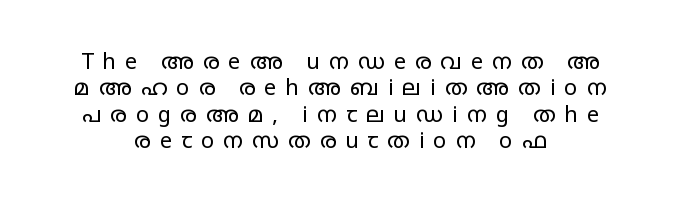
The image shows 22 px text type, upright; set centered, line spacing 1.2x, unusually wide letter spacing (+0.41 em), not underlined.
